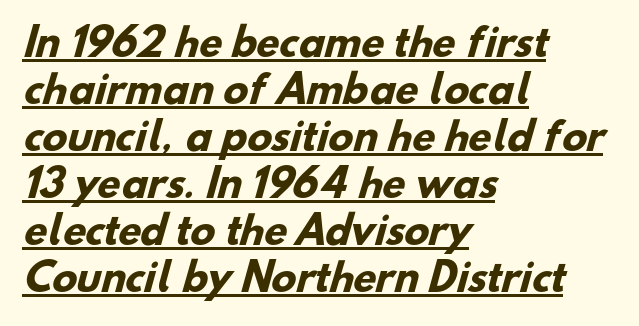
{"serif": "no", "bold": "yes", "weight": "heavy", "width": "normal", "stroke_contrast": "low", "x_height": "small", "monospaced": "no", "underline": "yes", "align": "left", "line_spacing": "normal", "line_spacing_ratio": 1.27, "letter_spacing": "normal", "letter_spacing_em": 0.0, "glyph_px": 37}
